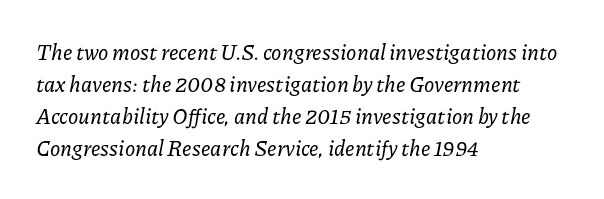
{"italic": "yes", "lean": "right", "slant_degrees": 11, "underline": "no", "align": "left", "line_spacing": "normal", "line_spacing_ratio": 1.52, "letter_spacing": "normal", "letter_spacing_em": 0.0, "glyph_px": 21}
